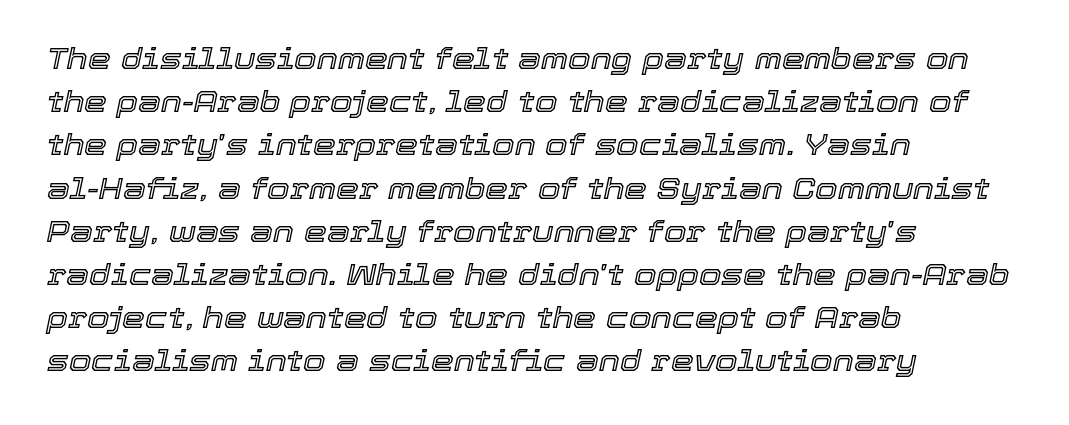
{"italic": "yes", "lean": "right", "slant_degrees": 12, "width": "normal", "x_height": "medium", "monospaced": "no", "underline": "no", "align": "left", "line_spacing": "normal", "line_spacing_ratio": 1.49, "letter_spacing": "normal", "letter_spacing_em": 0.0, "glyph_px": 29}
